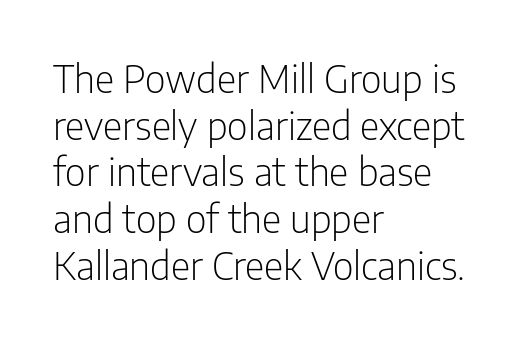
{"serif": "no", "italic": "no", "bold": "no", "weight": "light", "width": "condensed", "stroke_contrast": "low", "x_height": "medium", "monospaced": "no", "underline": "no", "align": "left", "line_spacing_ratio": 1.23, "letter_spacing": "normal", "letter_spacing_em": 0.0, "glyph_px": 38}
